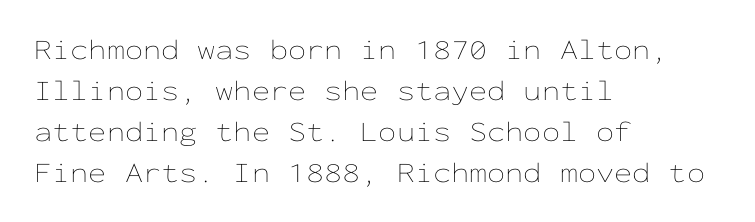
{"italic": "no", "bold": "no", "weight": "thin", "width": "wide", "stroke_contrast": "low", "x_height": "medium", "monospaced": "yes", "underline": "no", "align": "left", "line_spacing": "normal", "line_spacing_ratio": 1.41, "letter_spacing": "normal", "letter_spacing_em": 0.0, "glyph_px": 29}
